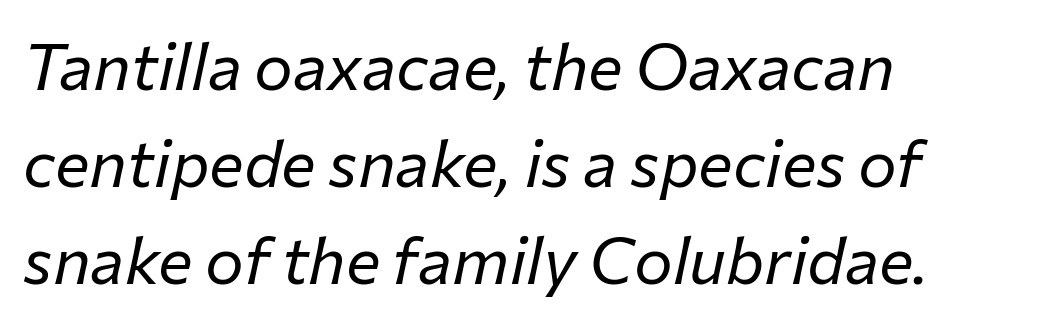
The image shows 65 px regular-weight type, italic (leaning right); set left-aligned, normal line spacing (1.49x), normal letter spacing, not underlined; low stroke contrast and a medium x-height.
